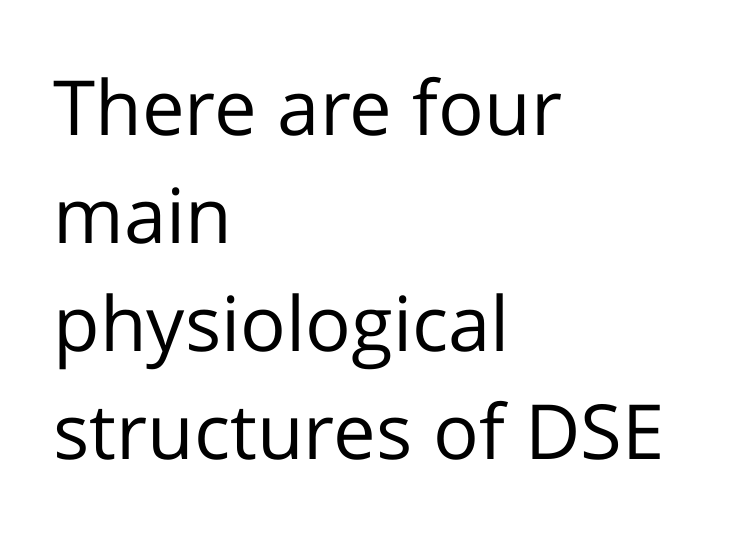
The image shows 76 px regular-weight sans-serif type, upright; set left-aligned, normal line spacing (1.42x), normal letter spacing, not underlined; low stroke contrast and a medium x-height.
